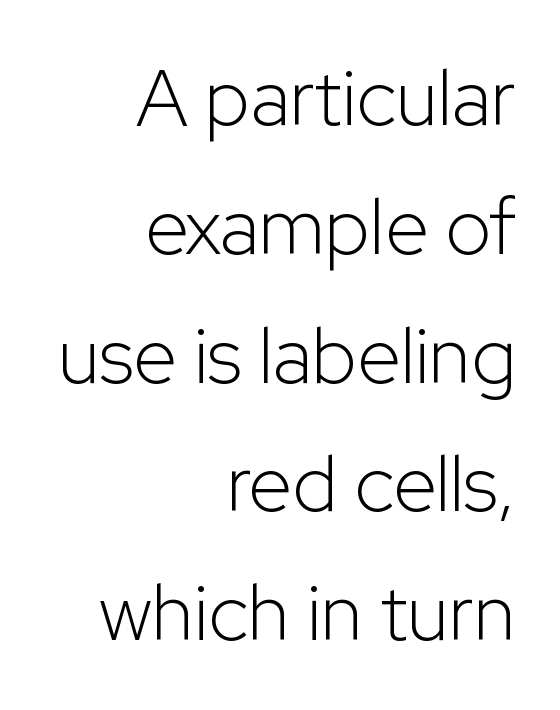
Rule under the text: the space is simply empty. The designer left line spacing at the default. Caption: standard tracking, unaltered. Does the copy run flush right? Yes — the right margin is perfectly even. Classification — sans serif.
